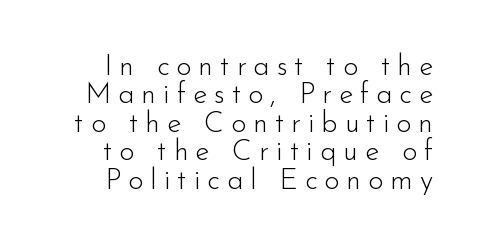
The image shows 29 px light sans-serif type, upright; set tight line spacing (0.98x), unusually wide letter spacing (+0.24 em), not underlined; low stroke contrast and a small x-height.
